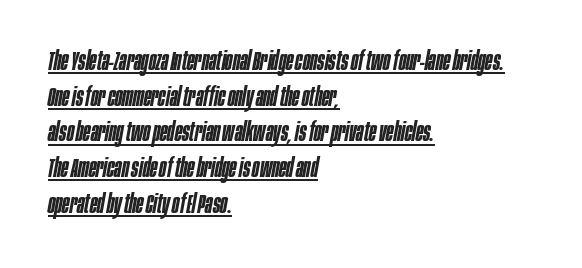
{"italic": "yes", "lean": "right", "slant_degrees": 10, "bold": "semi", "underline": "yes", "align": "left", "line_spacing": "normal", "line_spacing_ratio": 1.32, "letter_spacing": "normal", "letter_spacing_em": 0.0, "glyph_px": 27}
